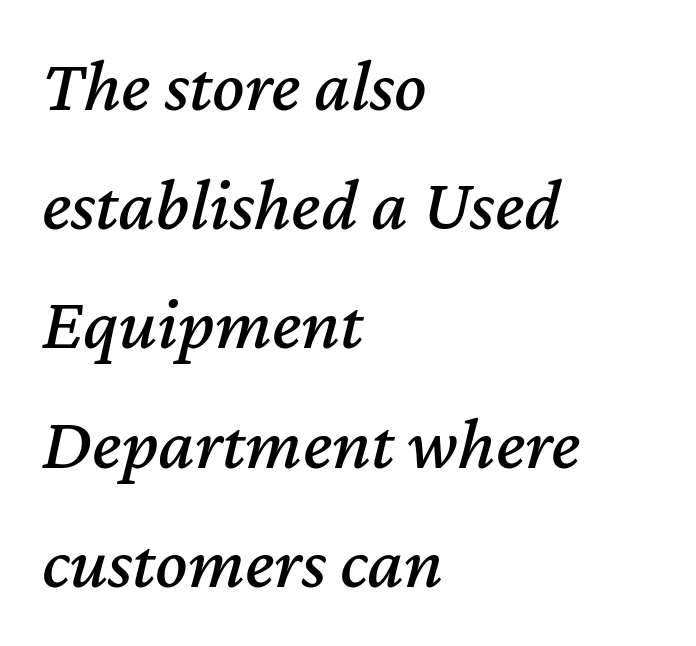
The image shows 75 px text type, italic (leaning right); set left-aligned, normal line spacing (1.59x), normal letter spacing, not underlined; medium stroke contrast and a medium x-height.
